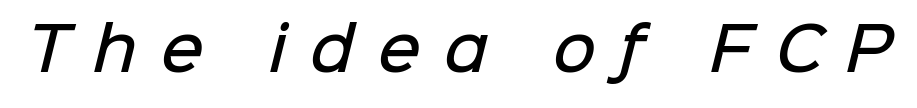
{"serif": "no", "bold": "semi", "weight": "semibold", "width": "normal", "stroke_contrast": "low", "x_height": "medium", "monospaced": "no", "underline": "no", "letter_spacing": "wide", "letter_spacing_em": 0.4, "glyph_px": 59}
